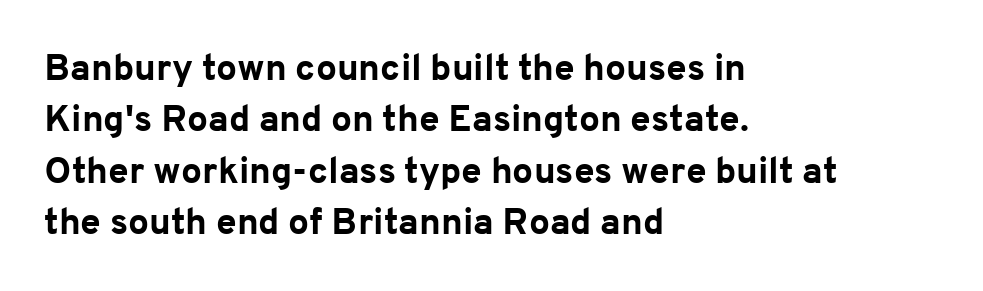
The image shows 37 px bold sans-serif type, upright; set left-aligned, normal line spacing (1.39x), normal letter spacing, not underlined; low stroke contrast and a medium x-height.
